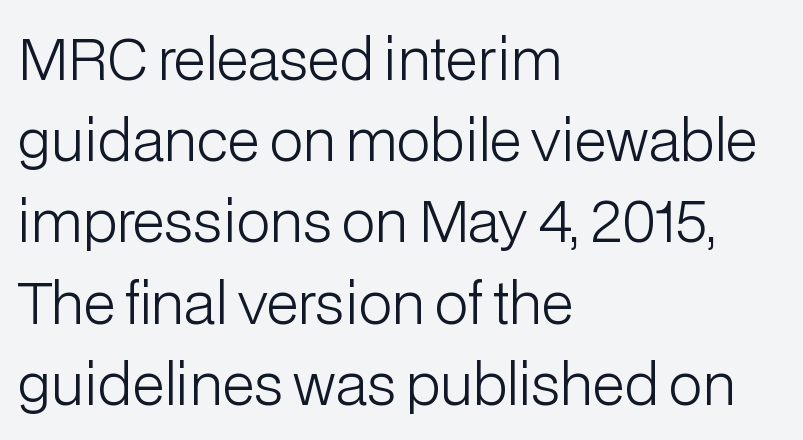
The image shows 56 px light sans-serif type, upright; set left-aligned, normal line spacing (1.45x), normal letter spacing, not underlined; low stroke contrast and a medium x-height.
